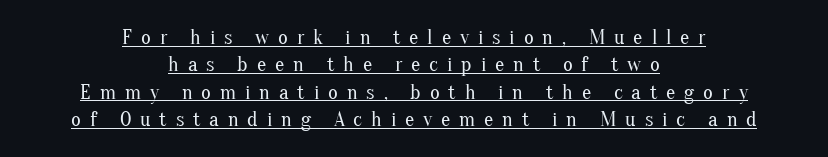
Weight: not bold — regular or lighter. The passage shown has open, widely tracked lettering throughout. What decoration does the sample have? An underline. How would I describe the line gaps? Plain and ordinary. This rendering uses center alignment, leaving both contours irregular but symmetric.
